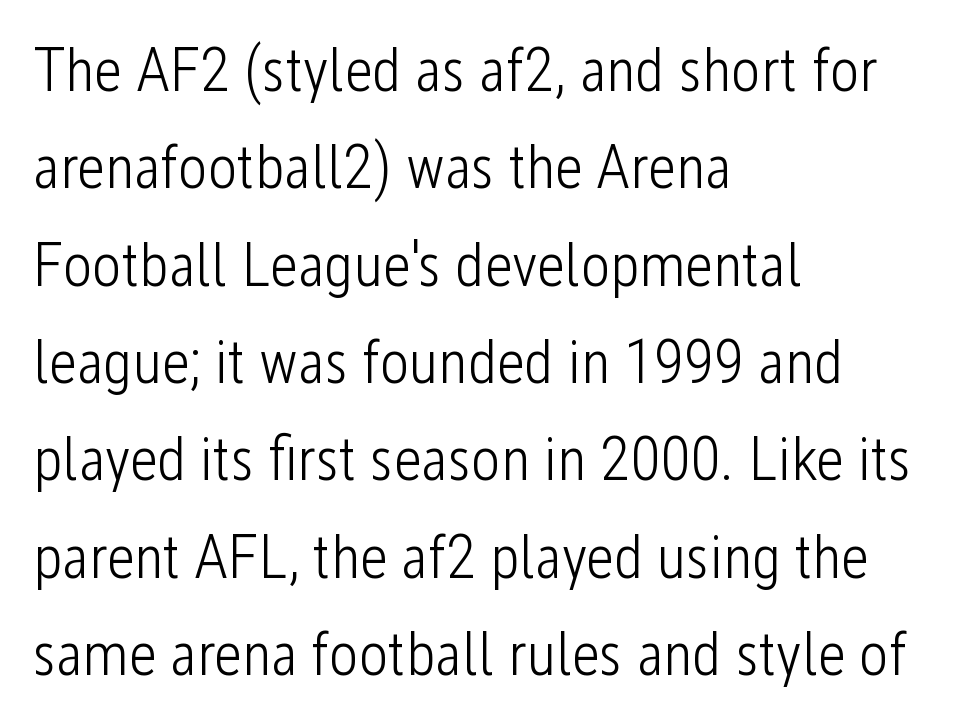
Q: Is the text bold? A: No.
Q: Is the text italic (slanted)? A: No, it is upright.
Q: Is the typeface a serif or a sans-serif typeface? A: Sans-serif.
Q: Is the text underlined? A: No.
Q: How is the paragraph aligned? A: Left-aligned.
Q: Is the spacing between letters normal or unusually wide? A: Normal.
Q: Is the spacing between lines tight, normal or loose? A: Normal.
Q: Width (condensed, normal, or wide)? A: Condensed.
Q: Stroke contrast? A: Low.
Q: x-height? A: Medium.
Q: Monospaced? A: No.
